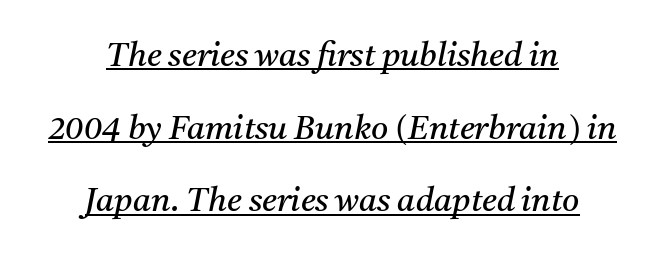
Q: Is the text bold? A: No.
Q: Is the text italic (slanted)? A: Yes, it leans right by about 11 degrees.
Q: Is the typeface a serif or a sans-serif typeface? A: Serif.
Q: Is the text underlined? A: Yes.
Q: How is the paragraph aligned? A: Centered.
Q: Is the spacing between letters normal or unusually wide? A: Normal.
Q: Is the spacing between lines tight, normal or loose? A: Loose.
Q: Width (condensed, normal, or wide)? A: Normal.
Q: Stroke contrast? A: Medium.
Q: x-height? A: Medium.
Q: Monospaced? A: No.
